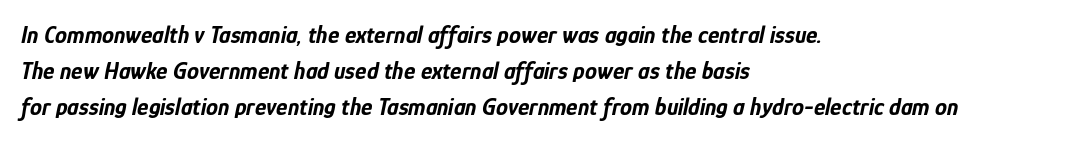
The image shows 24 px bold type, italic (leaning right); set left-aligned, normal line spacing (1.49x), normal letter spacing, not underlined.
